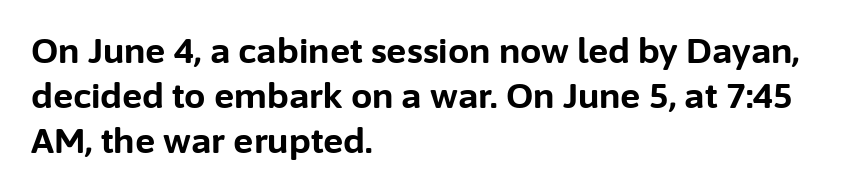
{"serif": "no", "italic": "no", "bold": "yes", "weight": "bold", "width": "normal", "stroke_contrast": "low", "x_height": "medium", "monospaced": "no", "underline": "no", "align": "left", "line_spacing": "normal", "line_spacing_ratio": 1.32, "letter_spacing": "normal", "letter_spacing_em": 0.0, "glyph_px": 34}
